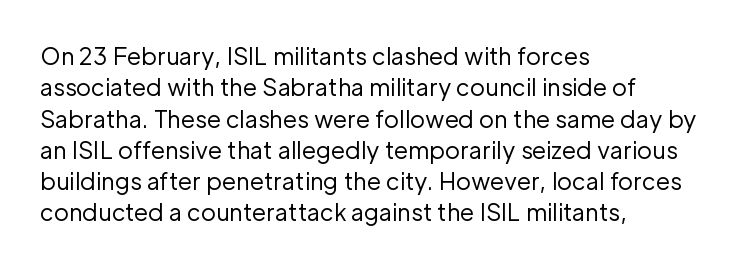
Q: Is the text bold? A: No.
Q: Is the text italic (slanted)? A: No, it is upright.
Q: Is the text underlined? A: No.
Q: How is the paragraph aligned? A: Left-aligned.
Q: Is the spacing between letters normal or unusually wide? A: Normal.
Q: Is the spacing between lines tight, normal or loose? A: Normal.
